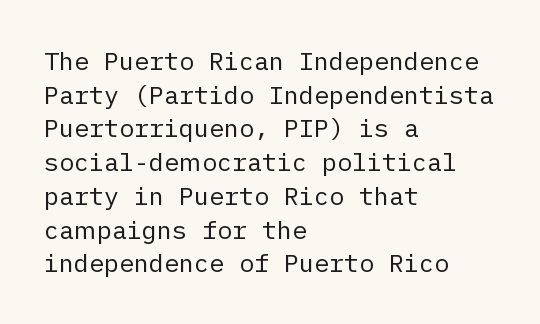
Honestly, there is no underline to notice here at all. When letters stand straight like this, we call the style roman or upright. The passage shown stacks its lines at a standard gap. Horizontal alignment here is leftward, the default for most running prose. Ink coverage per letter is moderate at most.
